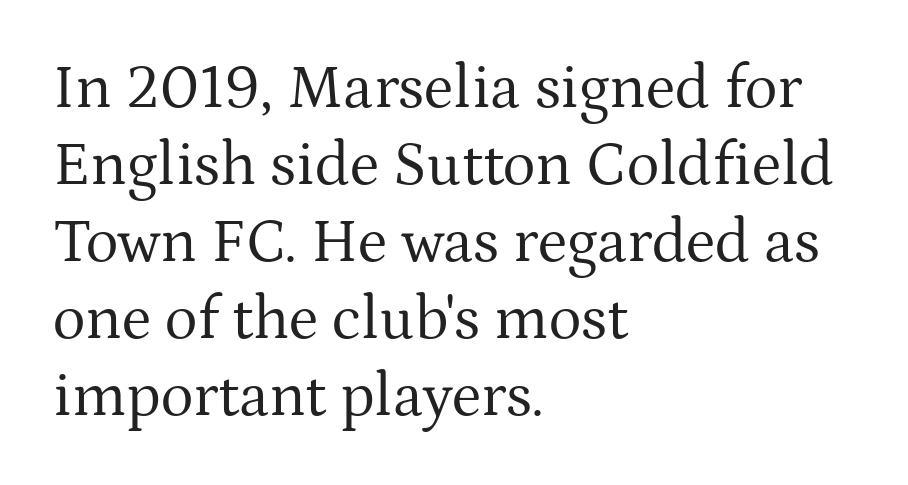
{"serif": "yes", "italic": "no", "bold": "no", "weight": "regular", "width": "normal", "stroke_contrast": "medium", "x_height": "medium", "monospaced": "no", "underline": "no", "align": "left", "line_spacing_ratio": 1.24, "letter_spacing": "normal", "letter_spacing_em": 0.0, "glyph_px": 62}
